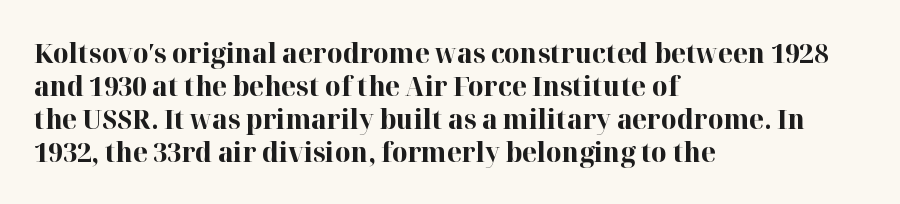
Q: Is the text bold? A: Yes.
Q: Is the text italic (slanted)? A: No, it is upright.
Q: Is the text underlined? A: No.
Q: How is the paragraph aligned? A: Left-aligned.
Q: Is the spacing between letters normal or unusually wide? A: Normal.
